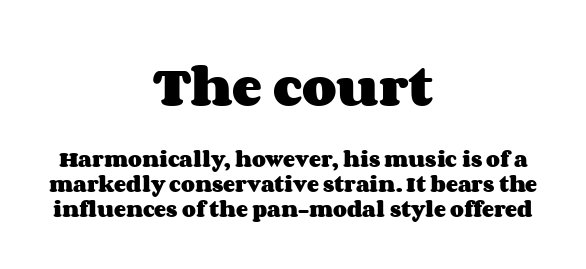
Tracking here is standard; glyphs follow each other at the usual distance. The designer gave the opening block more size than the closing block. Spacing verdict: proportional, widths tailored to each character. The strokes are fattened all the way to bold. This is the regular roman posture of the typeface. Students, observe: this is what conventionally led text looks like.
